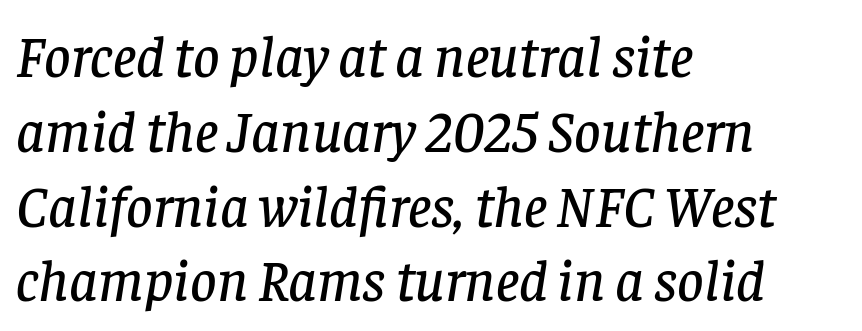
The image shows 58 px serif type, italic (leaning right); set left-aligned, normal line spacing (1.29x), normal letter spacing, not underlined; low stroke contrast and a large x-height.
